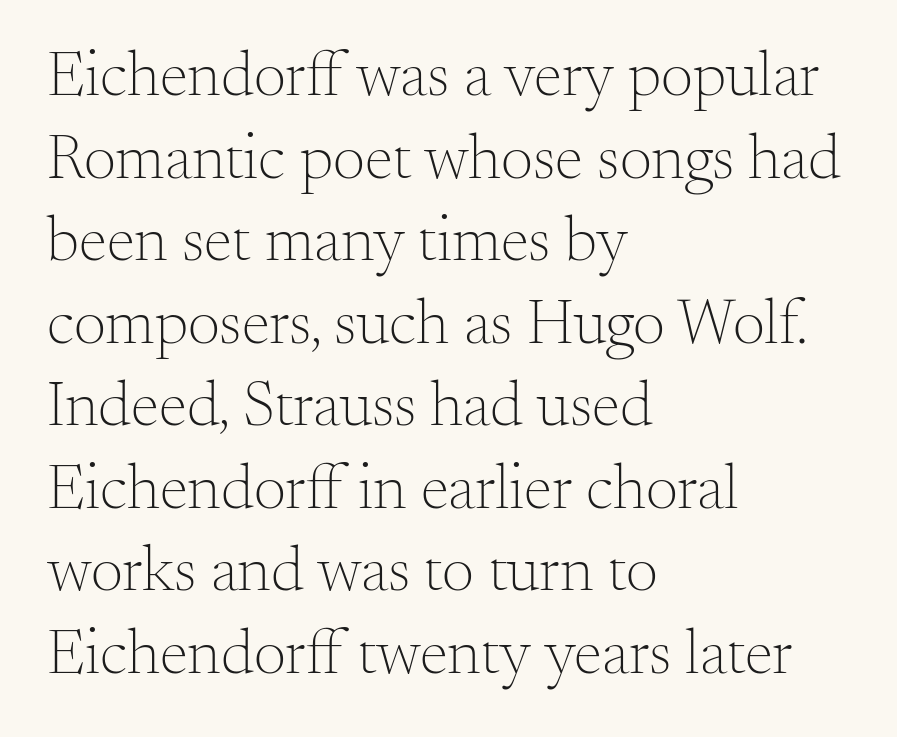
Q: Is the text bold? A: No.
Q: Is the text italic (slanted)? A: No, it is upright.
Q: Is the typeface a serif or a sans-serif typeface? A: Serif.
Q: Is the text underlined? A: No.
Q: How is the paragraph aligned? A: Left-aligned.
Q: Is the spacing between letters normal or unusually wide? A: Normal.
Q: Is the spacing between lines tight, normal or loose? A: Normal.
Q: Width (condensed, normal, or wide)? A: Normal.
Q: Stroke contrast? A: Medium.
Q: x-height? A: Small.
Q: Monospaced? A: No.
